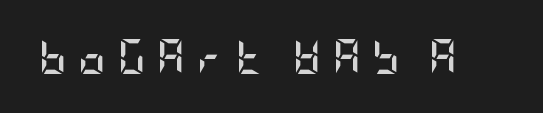
Is this a sans? Yes — the strokes have no serifs. The characters look thick and weighty, a clear bold. Ascenders rise straight up at ninety degrees. This rendering features lettering with no underline. The tracking reads as deliberately expanded to a designer's eye.
